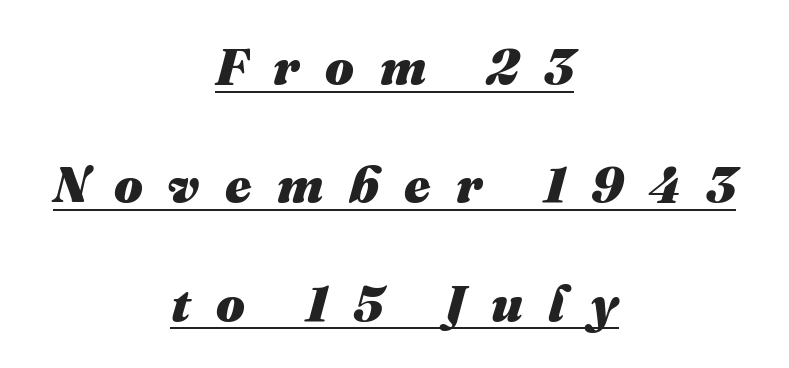
The image shows 51 px heavy type, italic (leaning right); set centered, loose line spacing (2.32x), unusually wide letter spacing (+0.5 em), underlined; medium stroke contrast and a medium x-height.
